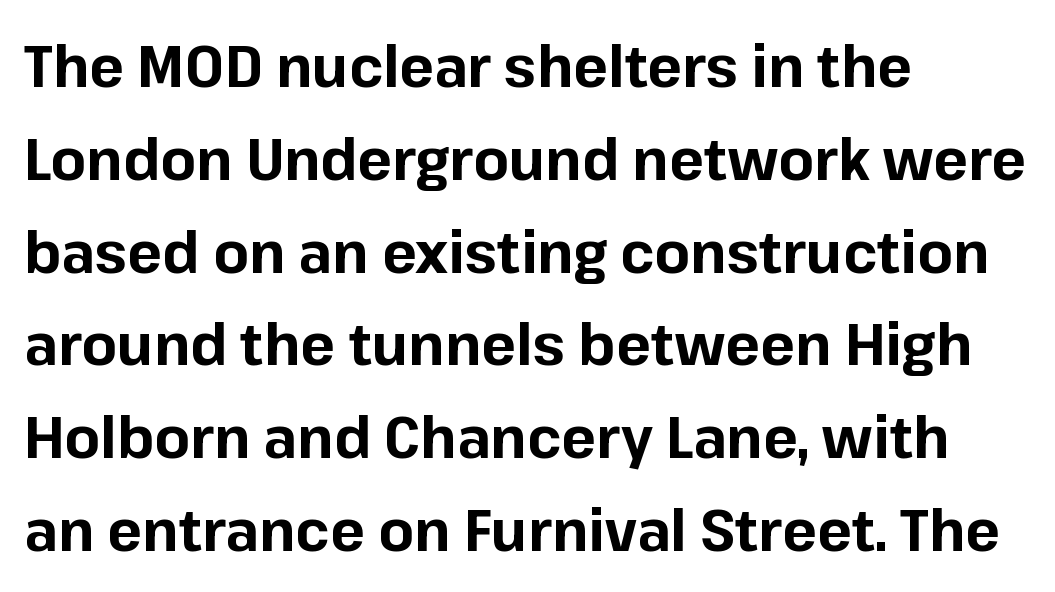
Q: Is the text bold? A: Yes.
Q: Is the text italic (slanted)? A: No, it is upright.
Q: Is the typeface a serif or a sans-serif typeface? A: Sans-serif.
Q: Is the text underlined? A: No.
Q: How is the paragraph aligned? A: Left-aligned.
Q: Is the spacing between letters normal or unusually wide? A: Normal.
Q: Is the spacing between lines tight, normal or loose? A: Normal.
Q: Width (condensed, normal, or wide)? A: Normal.
Q: Stroke contrast? A: Low.
Q: x-height? A: Medium.
Q: Monospaced? A: No.
